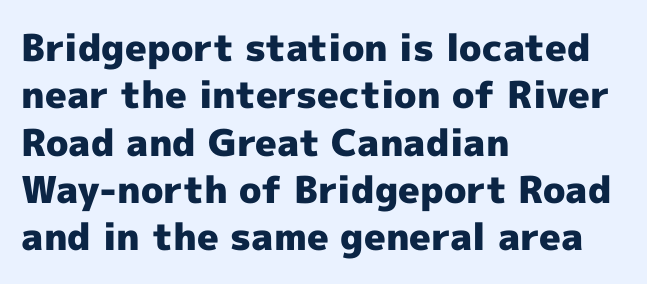
{"serif": "no", "italic": "no", "bold": "yes", "weight": "heavy", "width": "normal", "x_height": "medium", "monospaced": "no", "underline": "no", "align": "left", "line_spacing": "normal", "line_spacing_ratio": 1.28, "letter_spacing": "normal", "letter_spacing_em": 0.0, "glyph_px": 37}
